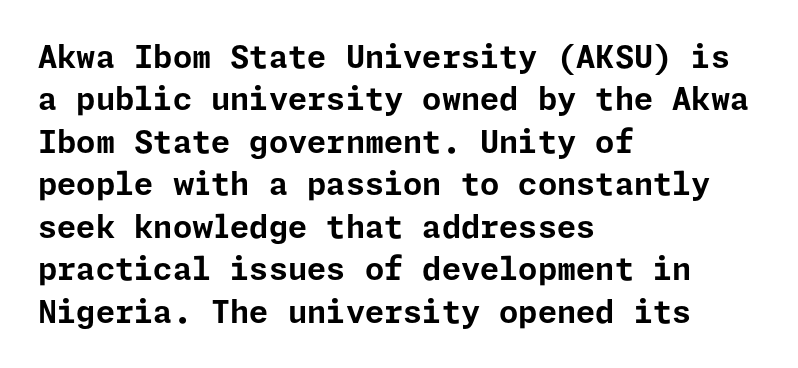
The image shows 31 px bold sans-serif type, upright; set left-aligned, normal line spacing (1.37x), normal letter spacing, not underlined; low stroke contrast and a medium x-height.
